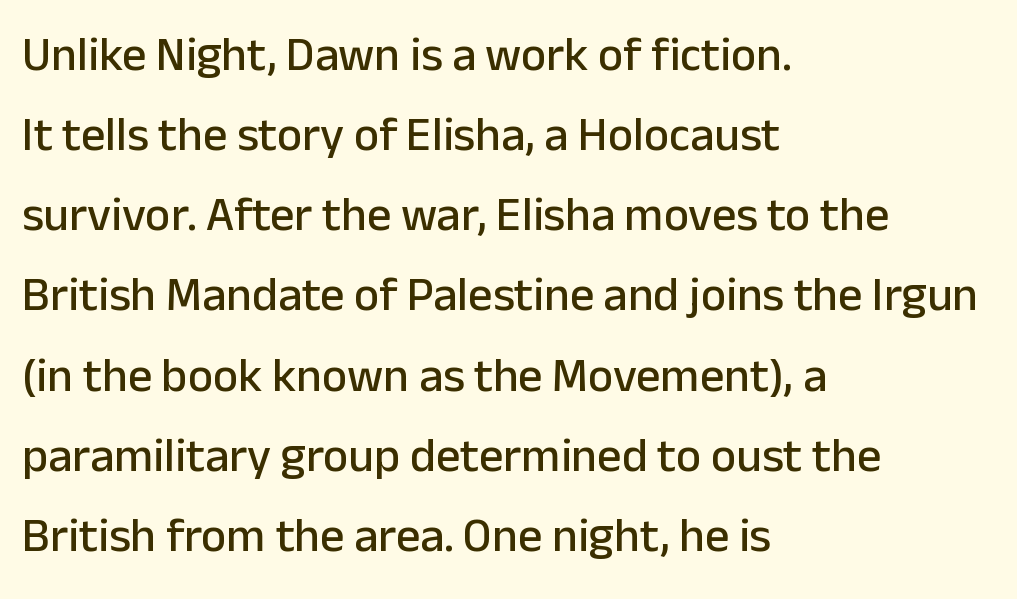
Spacing verdict: proportional, widths tailored to each character. Words float on clear page, feet unadorned. A student would call this left alignment; a typographer would say flush left, rag right. Rendered with straight, roman letterforms. Each new line begins a customary step beneath the previous one. There is no visible air inserted between adjacent glyphs.
